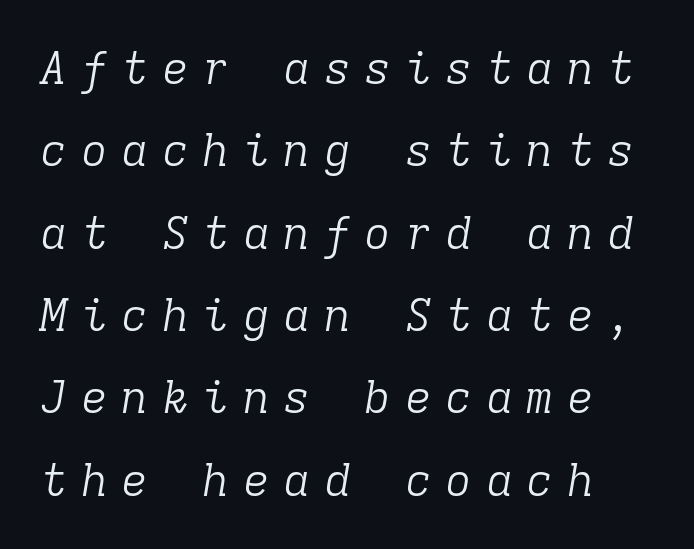
Q: Is the text bold? A: No.
Q: Is the text italic (slanted)? A: Yes, it leans right by about 9 degrees.
Q: Is the typeface a serif or a sans-serif typeface? A: Serif.
Q: Is the text underlined? A: No.
Q: Is the spacing between letters normal or unusually wide? A: Unusually wide.
Q: Width (condensed, normal, or wide)? A: Normal.
Q: Stroke contrast? A: Low.
Q: x-height? A: Medium.
Q: Monospaced? A: Yes.
